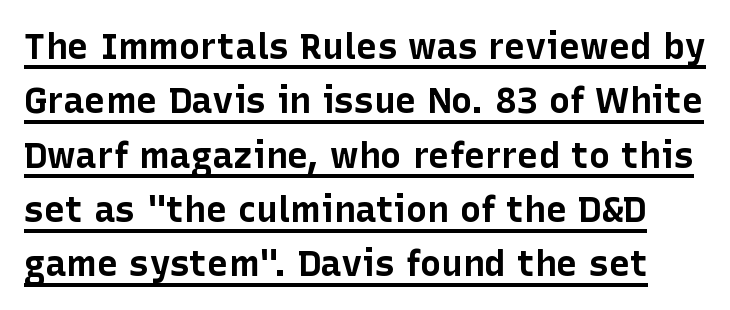
Q: Is the text bold? A: Yes.
Q: Is the text italic (slanted)? A: No, it is upright.
Q: Is the typeface a serif or a sans-serif typeface? A: Sans-serif.
Q: Is the text underlined? A: Yes.
Q: Is the spacing between letters normal or unusually wide? A: Normal.
Q: Is the spacing between lines tight, normal or loose? A: Normal.
Q: Width (condensed, normal, or wide)? A: Normal.
Q: Stroke contrast? A: Low.
Q: x-height? A: Medium.
Q: Monospaced? A: No.
